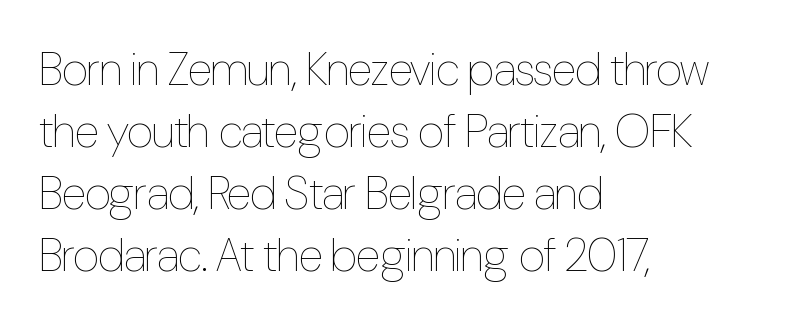
Italic? Not at all — the glyphs are vertical. Compared with typical paragraphs, the rows here are spaced about the same. In CSS terms this would be text-align: left. Do the characters align in a grid? No, the font is proportional. Plain, unruled lines of type. Bold? No — there's no thickening of the strokes.
